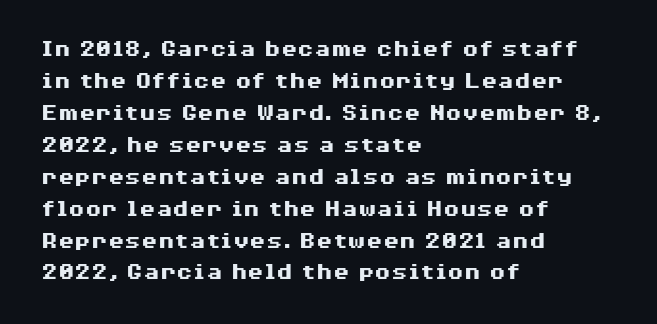
Q: Is the text bold? A: Yes.
Q: Is the text italic (slanted)? A: No, it is upright.
Q: Is the text underlined? A: No.
Q: How is the paragraph aligned? A: Left-aligned.
Q: Is the spacing between letters normal or unusually wide? A: Normal.
Q: Is the spacing between lines tight, normal or loose? A: Normal.
